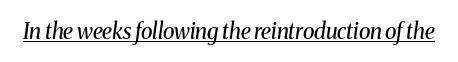
Q: Is the text bold? A: No.
Q: Is the text italic (slanted)? A: Yes, it leans right by about 8 degrees.
Q: Is the text underlined? A: Yes.
Q: Is the spacing between letters normal or unusually wide? A: Normal.
